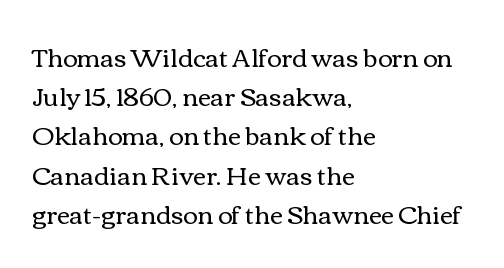
Q: Is the text bold? A: No.
Q: Is the text italic (slanted)? A: No, it is upright.
Q: Is the text underlined? A: No.
Q: How is the paragraph aligned? A: Left-aligned.
Q: Is the spacing between letters normal or unusually wide? A: Normal.
Q: Is the spacing between lines tight, normal or loose? A: Normal.
